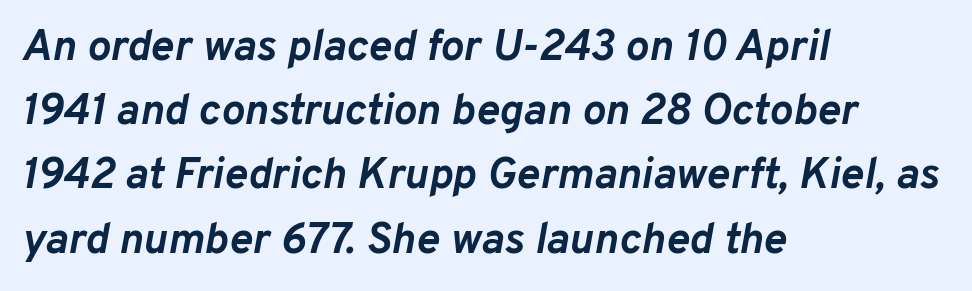
Q: Is the text bold? A: Yes.
Q: Is the text italic (slanted)? A: Yes, it leans right by about 10 degrees.
Q: Is the text underlined? A: No.
Q: How is the paragraph aligned? A: Left-aligned.
Q: Is the spacing between letters normal or unusually wide? A: Normal.
Q: Is the spacing between lines tight, normal or loose? A: Normal.
Q: Width (condensed, normal, or wide)? A: Normal.
Q: Stroke contrast? A: Low.
Q: x-height? A: Medium.
Q: Monospaced? A: No.
